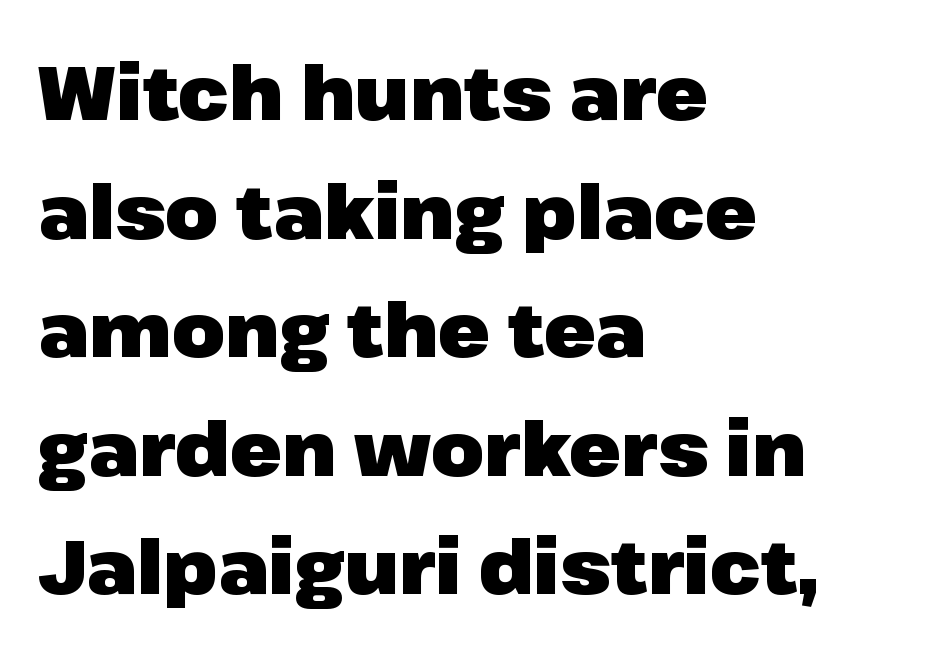
This rendering uses left alignment, leaving the right contour irregular. Is the type bold? Yes — the strokes are clearly thick and heavy. The zone under the glyphs is completely vacant. A typesetter would call this leading conventional body-copy spacing. The axis of the letterforms is exactly vertical.
